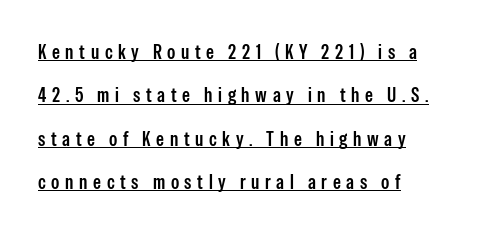
The image shows 20 px text type, upright; set left-aligned, loose line spacing (2.17x), unusually wide letter spacing (+0.28 em), underlined.
